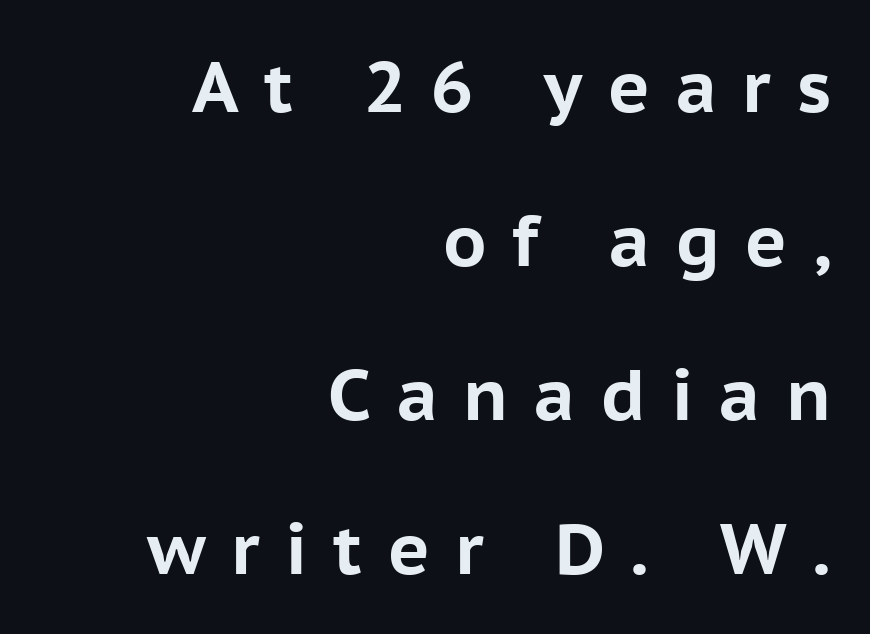
{"serif": "no", "italic": "no", "bold": "yes", "weight": "bold", "width": "normal", "stroke_contrast": "low", "x_height": "medium", "monospaced": "no", "underline": "no", "align": "right", "line_spacing": "loose", "line_spacing_ratio": 2.17, "letter_spacing": "wide", "letter_spacing_em": 0.36, "glyph_px": 71}
